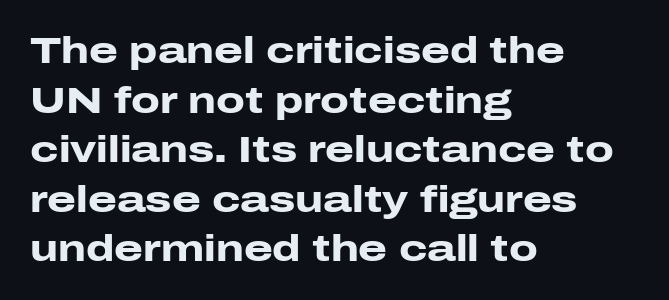
Q: Is the text bold? A: Yes.
Q: Is the text italic (slanted)? A: No, it is upright.
Q: Is the typeface a serif or a sans-serif typeface? A: Sans-serif.
Q: Is the text underlined? A: No.
Q: How is the paragraph aligned? A: Left-aligned.
Q: Is the spacing between letters normal or unusually wide? A: Normal.
Q: Is the spacing between lines tight, normal or loose? A: Normal.
Q: Width (condensed, normal, or wide)? A: Wide.
Q: Stroke contrast? A: Low.
Q: x-height? A: Medium.
Q: Monospaced? A: No.
